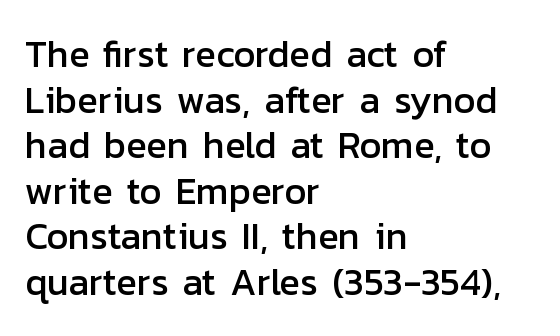
The glyphs in this specimen are sans serif. If you drew a line through each stem, it would be perfectly vertical. Do the characters align in a grid? No, the font is proportional. Tracking value appears to be zero — textbook default spacing.
